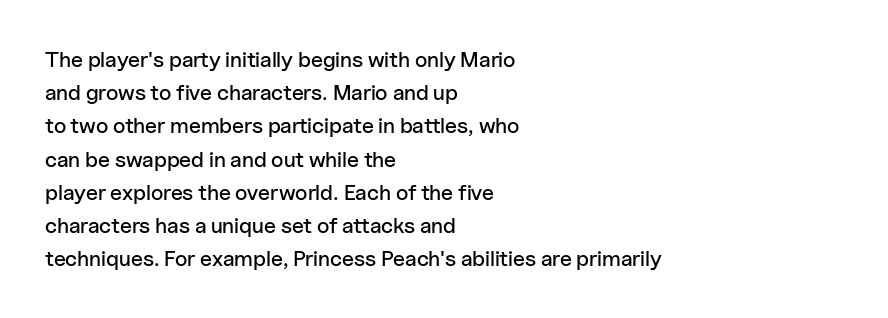
The image shows 22 px text type, upright; set left-aligned, normal line spacing (1.51x), normal letter spacing, not underlined.
